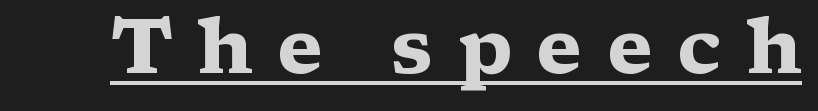
The image shows 76 px heavy, wide serif type, upright; set unusually wide letter spacing (+0.32 em), underlined; medium stroke contrast and a medium x-height.
